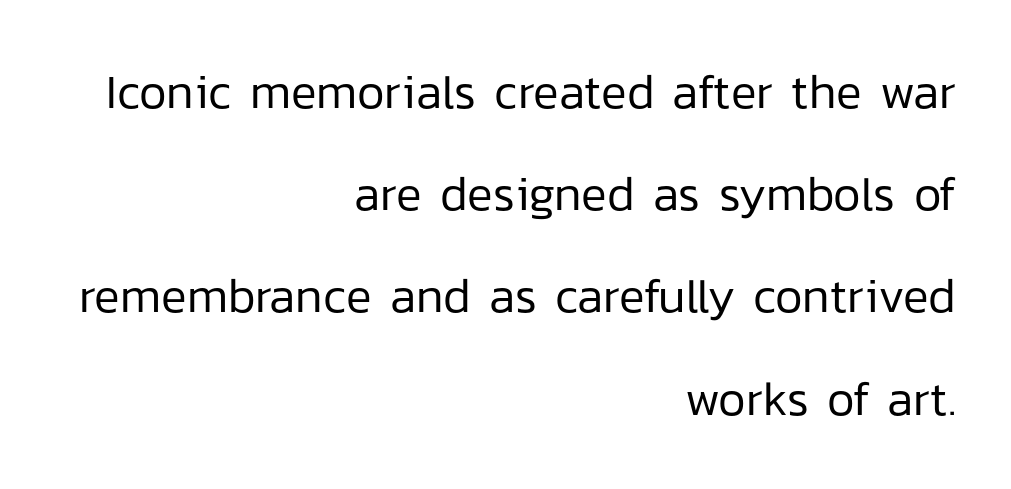
Q: Is the text bold? A: No.
Q: Is the text italic (slanted)? A: No, it is upright.
Q: Is the typeface a serif or a sans-serif typeface? A: Sans-serif.
Q: Is the text underlined? A: No.
Q: How is the paragraph aligned? A: Right-aligned.
Q: Is the spacing between letters normal or unusually wide? A: Normal.
Q: Is the spacing between lines tight, normal or loose? A: Loose.
Q: Width (condensed, normal, or wide)? A: Normal.
Q: Stroke contrast? A: Low.
Q: x-height? A: Medium.
Q: Monospaced? A: No.
